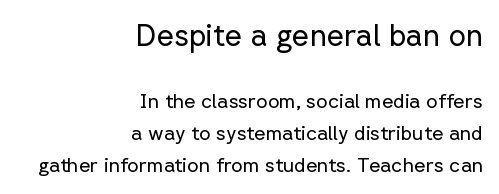
The image shows 30 px regular-weight sans-serif type, upright; set right-aligned, normal line spacing (1.6x), normal letter spacing, not underlined; the first (top) block is 1.5x larger; low stroke contrast and a medium x-height.
